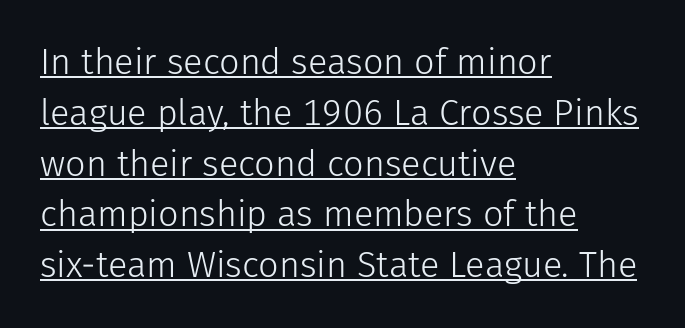
Q: Is the text bold? A: No.
Q: Is the text italic (slanted)? A: No, it is upright.
Q: Is the typeface a serif or a sans-serif typeface? A: Sans-serif.
Q: Is the text underlined? A: Yes.
Q: How is the paragraph aligned? A: Left-aligned.
Q: Is the spacing between letters normal or unusually wide? A: Normal.
Q: Is the spacing between lines tight, normal or loose? A: Normal.
Q: Width (condensed, normal, or wide)? A: Normal.
Q: Stroke contrast? A: Low.
Q: x-height? A: Medium.
Q: Monospaced? A: No.
